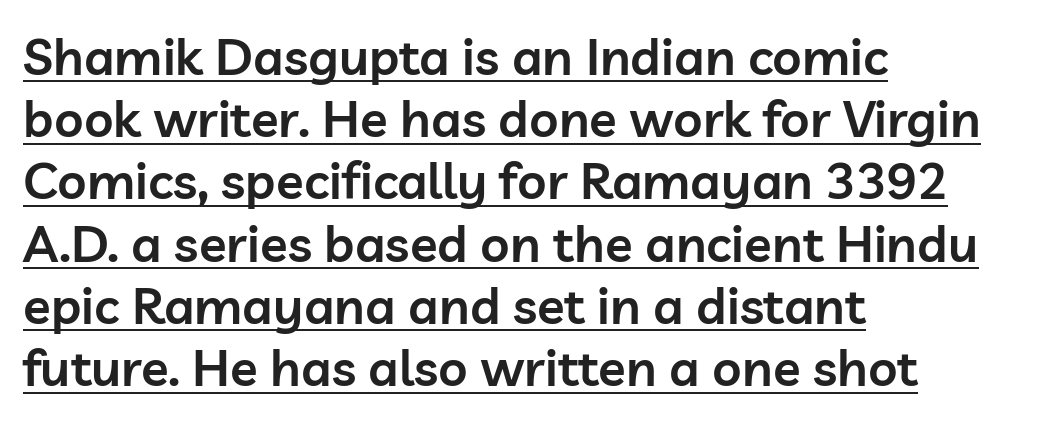
The image shows 51 px semibold sans-serif type, upright; set left-aligned, line spacing 1.22x, normal letter spacing, underlined; low stroke contrast and a medium x-height.
